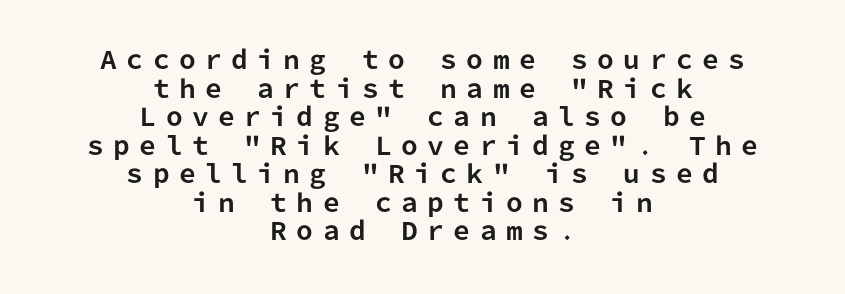
Q: Is the text bold? A: Yes.
Q: Is the text italic (slanted)? A: No, it is upright.
Q: Is the text underlined? A: No.
Q: How is the paragraph aligned? A: Centered.
Q: Is the spacing between letters normal or unusually wide? A: Unusually wide.
